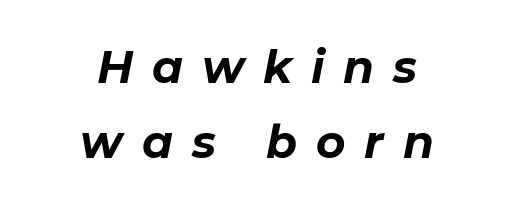
{"italic": "yes", "lean": "right", "slant_degrees": 11, "bold": "yes", "weight": "bold", "width": "normal", "stroke_contrast": "low", "x_height": "medium", "monospaced": "no", "underline": "no", "align": "center", "line_spacing": "normal", "line_spacing_ratio": 1.66, "letter_spacing": "wide", "letter_spacing_em": 0.42, "glyph_px": 45}
